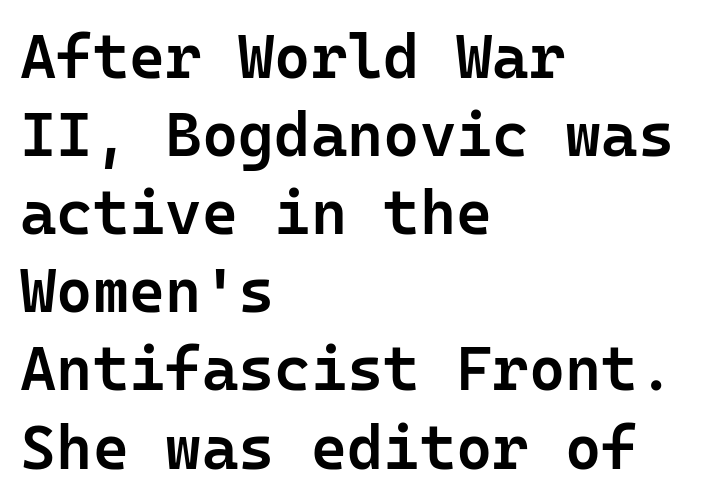
{"serif": "no", "italic": "no", "bold": "semi", "weight": "semibold", "width": "normal", "stroke_contrast": "low", "x_height": "medium", "monospaced": "yes", "underline": "no", "align": "left", "line_spacing": "normal", "line_spacing_ratio": 1.26, "letter_spacing": "normal", "letter_spacing_em": 0.0, "glyph_px": 62}
